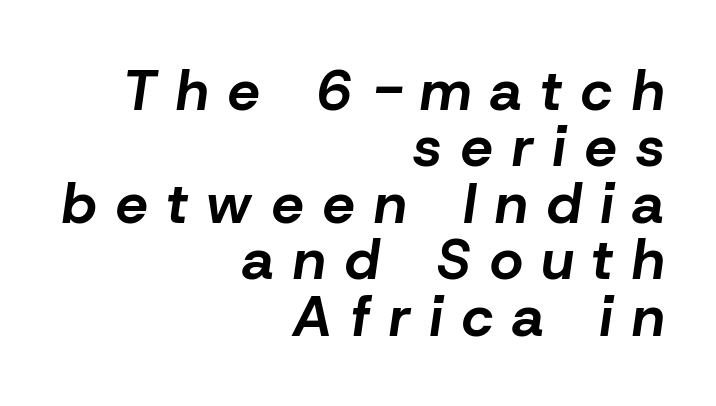
{"italic": "yes", "lean": "right", "slant_degrees": 8, "bold": "yes", "weight": "bold", "width": "normal", "stroke_contrast": "low", "x_height": "medium", "monospaced": "no", "underline": "no", "align": "right", "line_spacing": "tight", "line_spacing_ratio": 0.99, "letter_spacing": "wide", "letter_spacing_em": 0.34, "glyph_px": 57}
